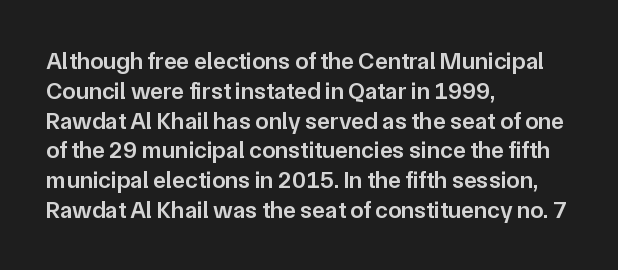
{"italic": "no", "bold": "semi", "underline": "no", "align": "left", "line_spacing_ratio": 1.24, "letter_spacing": "normal", "letter_spacing_em": 0.0, "glyph_px": 24}
